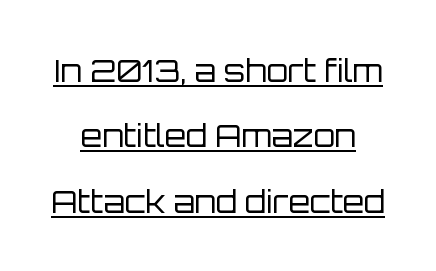
The image shows 31 px regular-weight sans-serif type, upright; set loose line spacing (2.11x), normal letter spacing, underlined; low stroke contrast and a large x-height.
